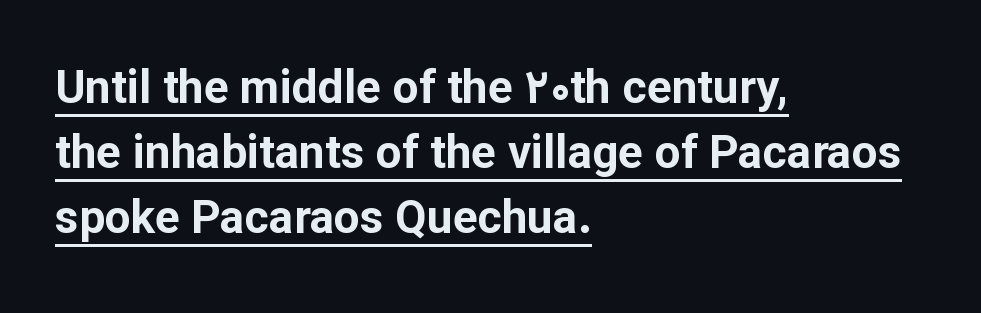
The image shows 46 px bold sans-serif type, upright; set left-aligned, normal line spacing (1.41x), normal letter spacing, underlined; low stroke contrast and a medium x-height.
